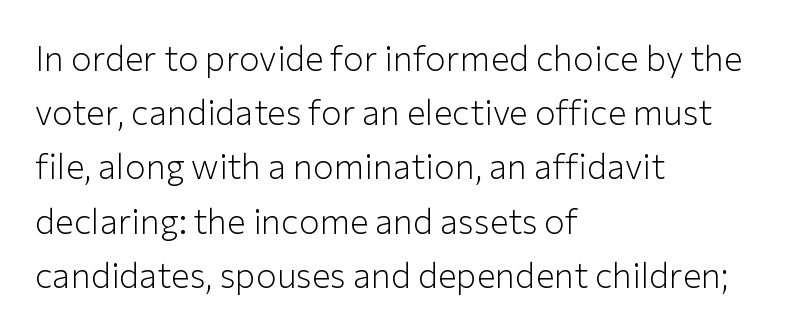
Q: Is the text bold? A: No.
Q: Is the text italic (slanted)? A: No, it is upright.
Q: Is the typeface a serif or a sans-serif typeface? A: Sans-serif.
Q: Is the text underlined? A: No.
Q: How is the paragraph aligned? A: Left-aligned.
Q: Is the spacing between letters normal or unusually wide? A: Normal.
Q: Is the spacing between lines tight, normal or loose? A: Normal.
Q: Width (condensed, normal, or wide)? A: Normal.
Q: Stroke contrast? A: Low.
Q: x-height? A: Medium.
Q: Monospaced? A: No.
